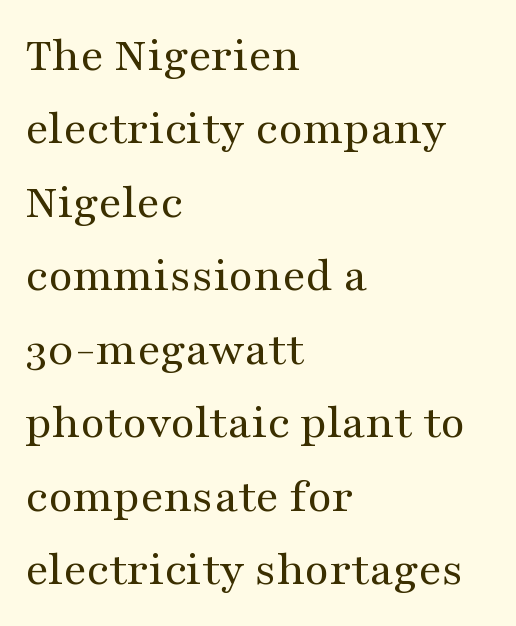
Q: Is the text bold? A: No.
Q: Is the text italic (slanted)? A: No, it is upright.
Q: Is the typeface a serif or a sans-serif typeface? A: Serif.
Q: Is the text underlined? A: No.
Q: How is the paragraph aligned? A: Left-aligned.
Q: Is the spacing between letters normal or unusually wide? A: Normal.
Q: Is the spacing between lines tight, normal or loose? A: Normal.
Q: Width (condensed, normal, or wide)? A: Wide.
Q: Stroke contrast? A: Medium.
Q: x-height? A: Medium.
Q: Monospaced? A: No.
